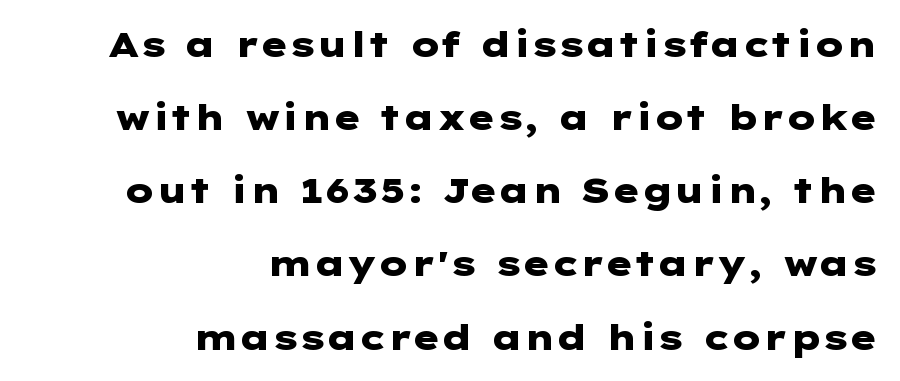
Q: Is the text bold? A: Yes.
Q: Is the text italic (slanted)? A: No, it is upright.
Q: Is the typeface a serif or a sans-serif typeface? A: Sans-serif.
Q: Is the text underlined? A: No.
Q: How is the paragraph aligned? A: Right-aligned.
Q: Is the spacing between letters normal or unusually wide? A: Normal.
Q: Is the spacing between lines tight, normal or loose? A: Loose.
Q: Width (condensed, normal, or wide)? A: Wide.
Q: Stroke contrast? A: Low.
Q: x-height? A: Medium.
